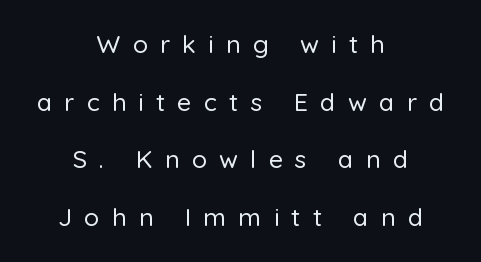
{"italic": "no", "underline": "no", "align": "center", "line_spacing": "loose", "line_spacing_ratio": 2.31, "letter_spacing": "wide", "letter_spacing_em": 0.49, "glyph_px": 25}
